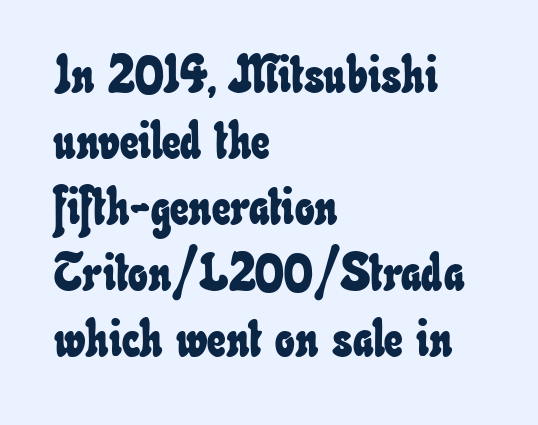
The image shows 52 px condensed type; set left-aligned, normal line spacing (1.27x), normal letter spacing, not underlined; low stroke contrast and a small x-height.
